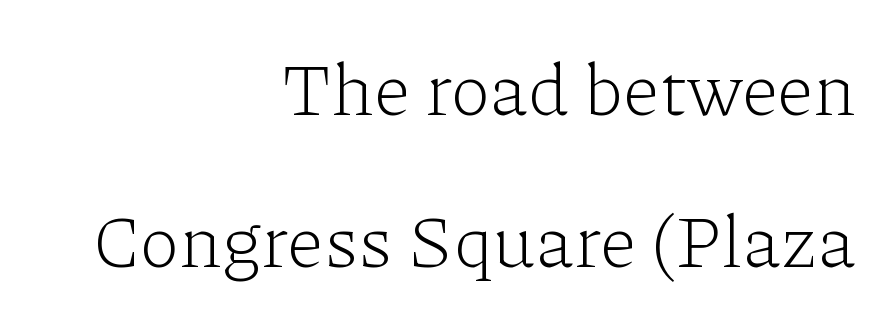
Q: Is the text bold? A: No.
Q: Is the text italic (slanted)? A: No, it is upright.
Q: Is the typeface a serif or a sans-serif typeface? A: Serif.
Q: Is the text underlined? A: No.
Q: How is the paragraph aligned? A: Right-aligned.
Q: Is the spacing between letters normal or unusually wide? A: Normal.
Q: Is the spacing between lines tight, normal or loose? A: Loose.
Q: Width (condensed, normal, or wide)? A: Normal.
Q: Stroke contrast? A: Low.
Q: x-height? A: Medium.
Q: Monospaced? A: No.
